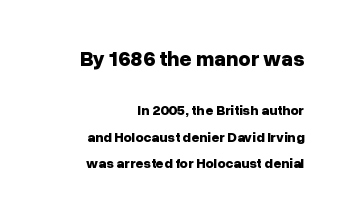
Summary of weight: heavy, a full bold. Does the lettering tilt? It doesn't — this is upright. Horizontal alignment here is rightward, an uncommon choice for prose. Tracking here is standard; glyphs follow each other at the usual distance. You get the large type first, then a drop to smaller type. This rendering features lettering with no underline.
